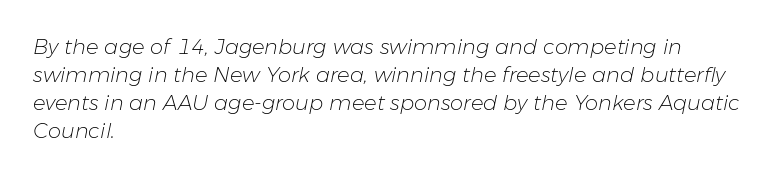
Q: Is the text bold? A: No.
Q: Is the text italic (slanted)? A: Yes, it leans right by about 11 degrees.
Q: Is the text underlined? A: No.
Q: How is the paragraph aligned? A: Left-aligned.
Q: Is the spacing between letters normal or unusually wide? A: Normal.
Q: Is the spacing between lines tight, normal or loose? A: Normal.
